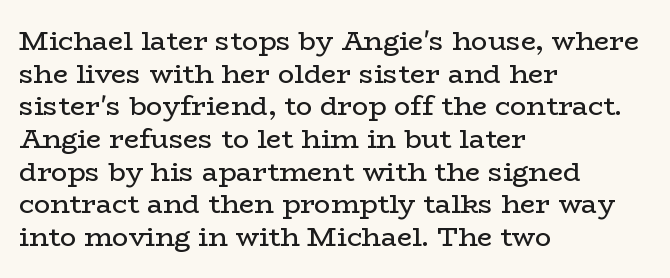
Q: Is the text bold? A: No.
Q: Is the text italic (slanted)? A: No, it is upright.
Q: Is the text underlined? A: No.
Q: How is the paragraph aligned? A: Left-aligned.
Q: Is the spacing between letters normal or unusually wide? A: Normal.
